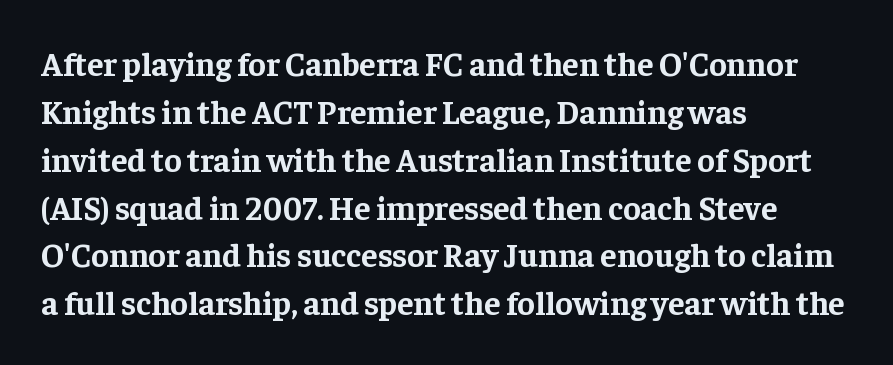
{"serif": "yes", "italic": "no", "bold": "yes", "weight": "bold", "width": "normal", "stroke_contrast": "low", "x_height": "medium", "monospaced": "no", "underline": "no", "align": "left", "line_spacing": "normal", "line_spacing_ratio": 1.45, "letter_spacing": "normal", "letter_spacing_em": 0.0, "glyph_px": 33}
